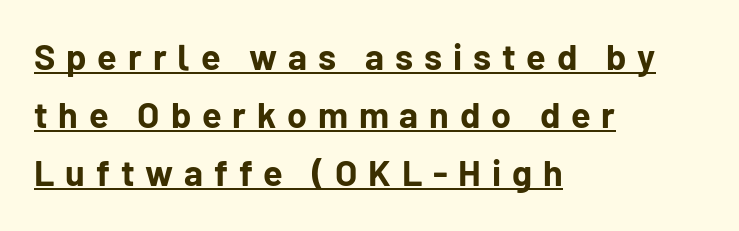
The image shows 36 px bold sans-serif type, upright; set left-aligned, normal line spacing (1.61x), unusually wide letter spacing (+0.3 em), underlined; low stroke contrast and a medium x-height.
